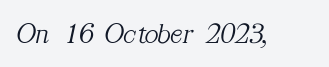
The letters carry serifs — small finishing strokes at the ends of their stems. Words appear dense and cohesive because spacing is normal. Beneath every word, the page is bare. Think of a printed novel: that variable character pitch is what you see here. The letters look calm and open, with moderate or lighter stems.
